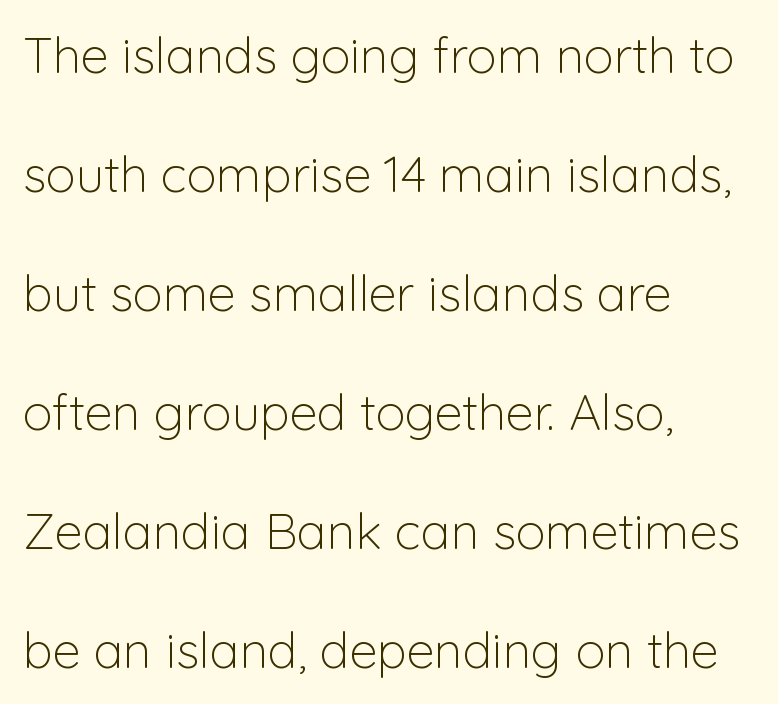
Q: Is the text bold? A: No.
Q: Is the text italic (slanted)? A: No, it is upright.
Q: Is the typeface a serif or a sans-serif typeface? A: Sans-serif.
Q: Is the text underlined? A: No.
Q: How is the paragraph aligned? A: Left-aligned.
Q: Is the spacing between letters normal or unusually wide? A: Normal.
Q: Is the spacing between lines tight, normal or loose? A: Loose.
Q: Width (condensed, normal, or wide)? A: Normal.
Q: Stroke contrast? A: Low.
Q: x-height? A: Medium.
Q: Monospaced? A: No.
